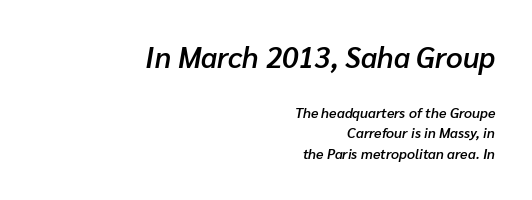
Notice the strokes are somewhat thickened but not fully heavy: this is a semibold. Anything drawn beneath the words? Only blank space. A typesetter would call this proportional, since set widths differ per character. The rag falls on the left side of this text block. Summary of vertical rhythm: regular, with standard interline spacing.
